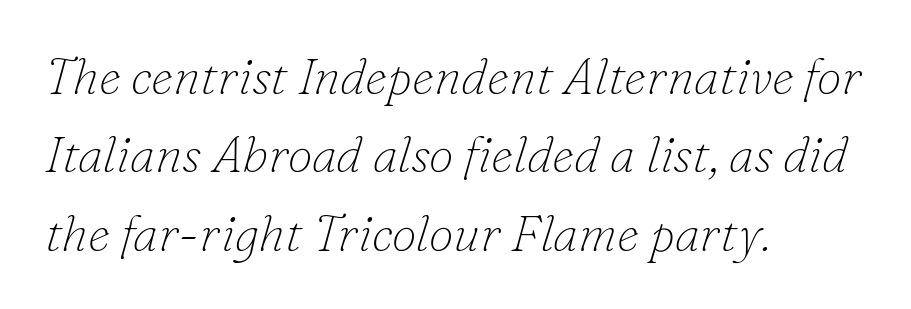
How are the letters spaced? Ordinarily, with no added tracking. Vertical stems look standard width or narrower in stroke. These lines sit exactly where default settings would place them. Character widths vary here, with narrow letters taking less room than wide ones. The compositor pushed each line to the left boundary.
